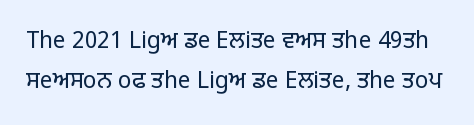
{"italic": "no", "bold": "no", "underline": "no", "line_spacing_ratio": 1.76, "letter_spacing": "normal", "letter_spacing_em": 0.0, "glyph_px": 23}
